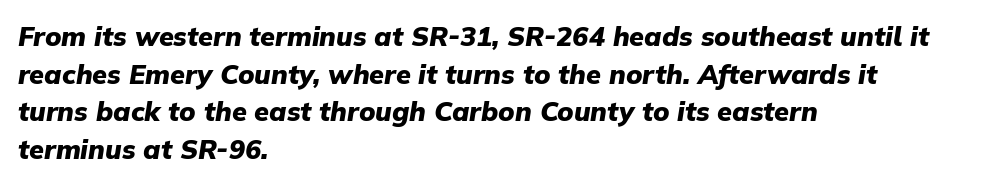
Line beginnings align vertically; line endings do not. Is the letter spacing exaggerated? No — it looks like the ordinary default. In terms of weight, the rendering is a true, heavy bold. Descenders are the only things crossing below the line. Regarding leading, the lines here are spaced in the standard way. There's an unmistakable incline to the writing here.
